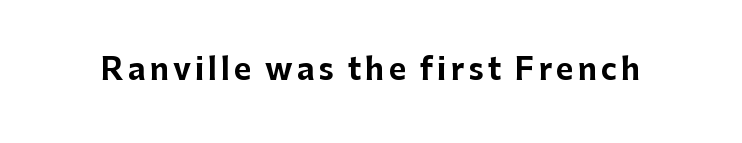
Q: Is the text bold? A: Yes.
Q: Is the text italic (slanted)? A: No, it is upright.
Q: Is the typeface a serif or a sans-serif typeface? A: Sans-serif.
Q: Is the text underlined? A: No.
Q: Width (condensed, normal, or wide)? A: Normal.
Q: Stroke contrast? A: Low.
Q: x-height? A: Medium.
Q: Monospaced? A: No.
